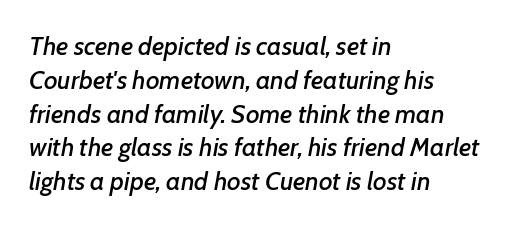
Q: Is the text italic (slanted)? A: Yes, it leans right by about 7 degrees.
Q: Is the text underlined? A: No.
Q: How is the paragraph aligned? A: Left-aligned.
Q: Is the spacing between letters normal or unusually wide? A: Normal.
Q: Is the spacing between lines tight, normal or loose? A: Normal.
